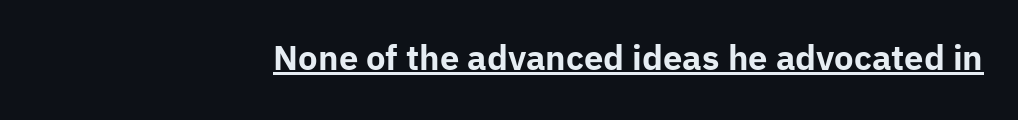
Look at the tracking — it's just the regular setting, nothing added. I'd call this a sans setting — the letters go barefoot. Caption: bold face, heavy strokes. Line ends are locked; line starts wander. It's the straight-up-and-down kind of type. The rendering uses natural spacing where letterforms have individual widths.
